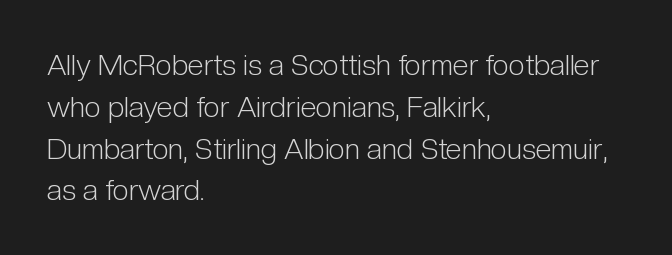
Q: Is the text bold? A: No.
Q: Is the text italic (slanted)? A: No, it is upright.
Q: Is the typeface a serif or a sans-serif typeface? A: Sans-serif.
Q: Is the text underlined? A: No.
Q: How is the paragraph aligned? A: Left-aligned.
Q: Is the spacing between letters normal or unusually wide? A: Normal.
Q: Is the spacing between lines tight, normal or loose? A: Normal.
Q: Width (condensed, normal, or wide)? A: Condensed.
Q: Stroke contrast? A: Low.
Q: x-height? A: Medium.
Q: Monospaced? A: No.
